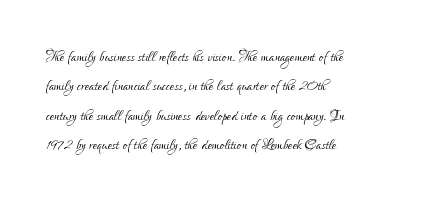
Q: Is the text bold? A: No.
Q: Is the text italic (slanted)? A: Yes.
Q: Is the text underlined? A: No.
Q: How is the paragraph aligned? A: Left-aligned.
Q: Is the spacing between letters normal or unusually wide? A: Normal.
Q: Is the spacing between lines tight, normal or loose? A: Normal.
